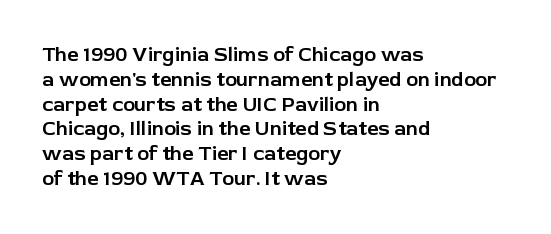
Q: Is the text italic (slanted)? A: No, it is upright.
Q: Is the text underlined? A: No.
Q: How is the paragraph aligned? A: Left-aligned.
Q: Is the spacing between letters normal or unusually wide? A: Normal.
